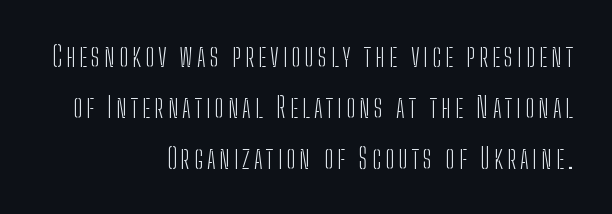
{"serif": "no", "italic": "no", "bold": "no", "weight": "light", "width": "condensed", "stroke_contrast": "low", "x_height": "medium", "monospaced": "no", "underline": "no", "align": "right", "line_spacing_ratio": 1.82, "glyph_px": 28}
